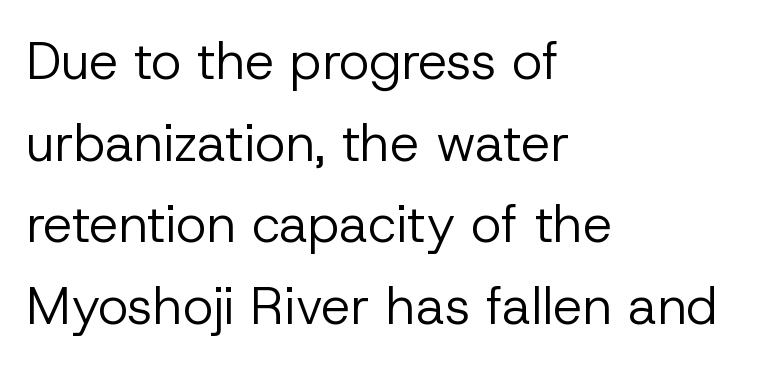
{"serif": "no", "italic": "no", "bold": "no", "weight": "regular", "width": "normal", "stroke_contrast": "low", "x_height": "medium", "monospaced": "no", "underline": "no", "align": "left", "line_spacing": "normal", "line_spacing_ratio": 1.57, "letter_spacing": "normal", "letter_spacing_em": 0.0, "glyph_px": 52}
